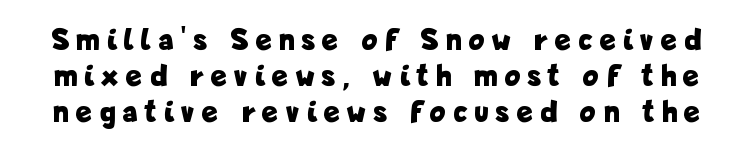
The image shows 32 px bold, condensed sans-serif type, upright; set tight line spacing (1.12x), unusually wide letter spacing (+0.26 em), not underlined; low stroke contrast and a medium x-height.
